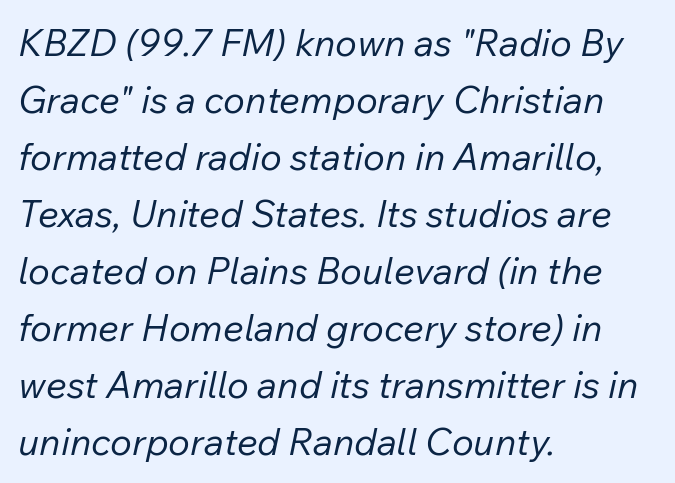
Q: Is the text bold? A: No.
Q: Is the text italic (slanted)? A: Yes, it leans right by about 12 degrees.
Q: Is the text underlined? A: No.
Q: How is the paragraph aligned? A: Left-aligned.
Q: Is the spacing between letters normal or unusually wide? A: Normal.
Q: Is the spacing between lines tight, normal or loose? A: Normal.
Q: Width (condensed, normal, or wide)? A: Normal.
Q: Stroke contrast? A: Low.
Q: x-height? A: Medium.
Q: Monospaced? A: No.
